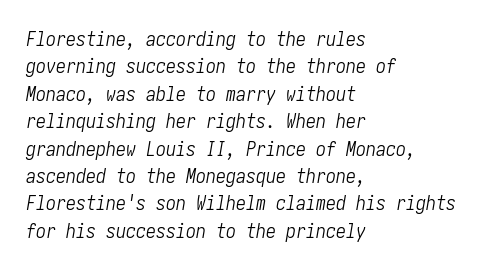
{"italic": "yes", "lean": "right", "slant_degrees": 10, "bold": "no", "underline": "no", "align": "left", "line_spacing": "normal", "line_spacing_ratio": 1.37, "letter_spacing": "normal", "letter_spacing_em": 0.0, "glyph_px": 20}
